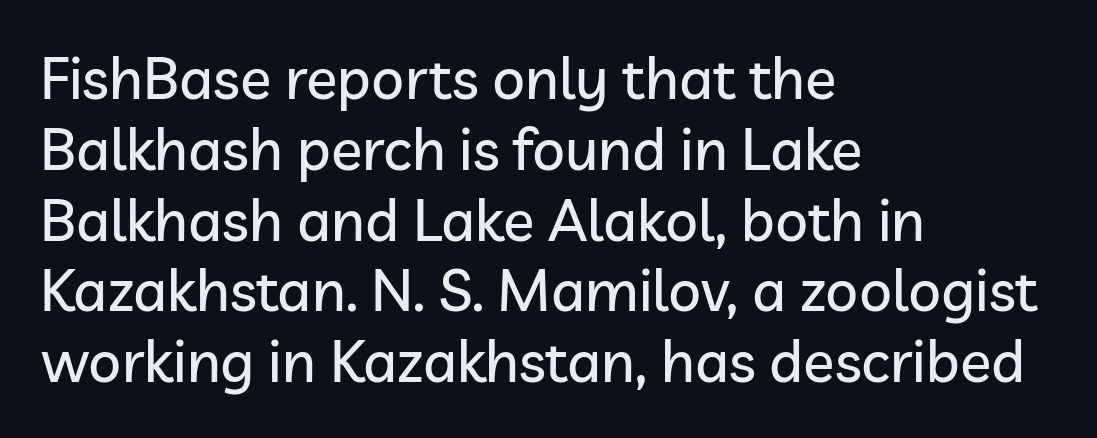
The image shows 58 px sans-serif type, upright; set left-aligned, line spacing 1.22x, normal letter spacing, not underlined; low stroke contrast and a medium x-height.
